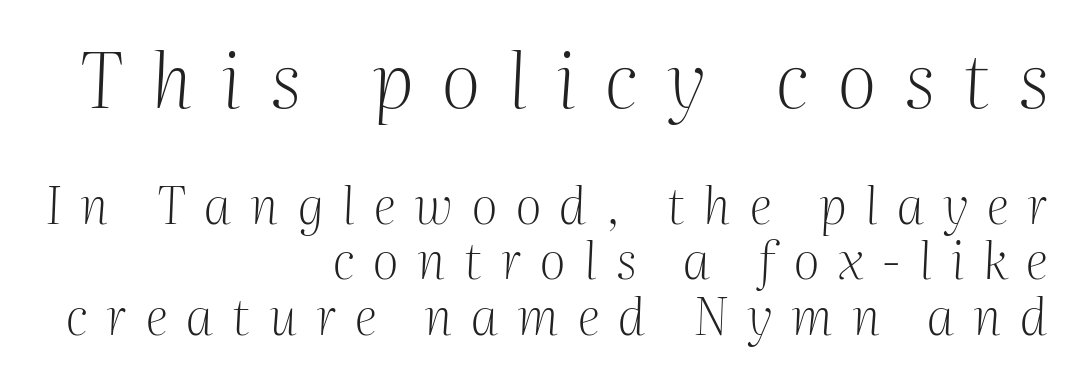
Q: Is the text bold? A: No.
Q: Is the text italic (slanted)? A: Yes, it leans right by about 2 degrees.
Q: Is the typeface a serif or a sans-serif typeface? A: Serif.
Q: Is the text underlined? A: No.
Q: How is the paragraph aligned? A: Right-aligned.
Q: Is the spacing between letters normal or unusually wide? A: Unusually wide.
Q: Is the spacing between lines tight, normal or loose? A: Tight.
Q: Which block of text is set in a larger size, the first (top) or the second (bottom)? A: The first (top) one.
Q: Width (condensed, normal, or wide)? A: Normal.
Q: Stroke contrast? A: Medium.
Q: x-height? A: Medium.
Q: Monospaced? A: No.
